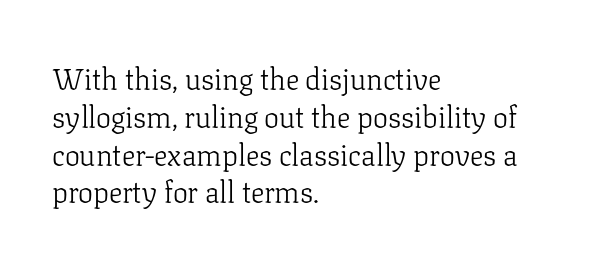
The image shows 30 px light serif type, upright; set left-aligned, normal line spacing (1.26x), normal letter spacing, not underlined; low stroke contrast and a medium x-height.
